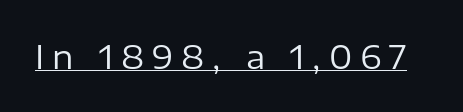
Does the lettering tilt? It doesn't — this is upright. Glyph-to-glyph distance is far greater than everyday printed text. The passage shown is underscored from start to finish. To sum up the face: it is a sans, with no serifs. Is this a fixed-width face? No — the glyphs have proportional, varying widths. Weight: not bold — regular or lighter.
